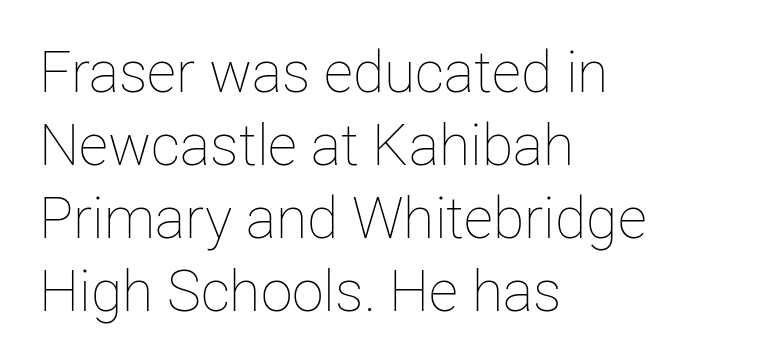
The image shows 57 px thin type, upright; set left-aligned, normal line spacing (1.28x), normal letter spacing, not underlined; low stroke contrast and a medium x-height.
